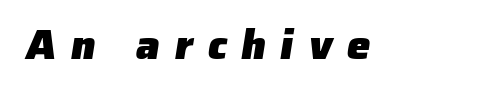
The face used here is rendered with a markedly widened letterfit. This sample uses a sans-serif face. Just letters on the line, the space beneath them empty. Strokes here are thick enough to call this a true bold. The face used here is proportionally spaced, like ordinary book or web type.
